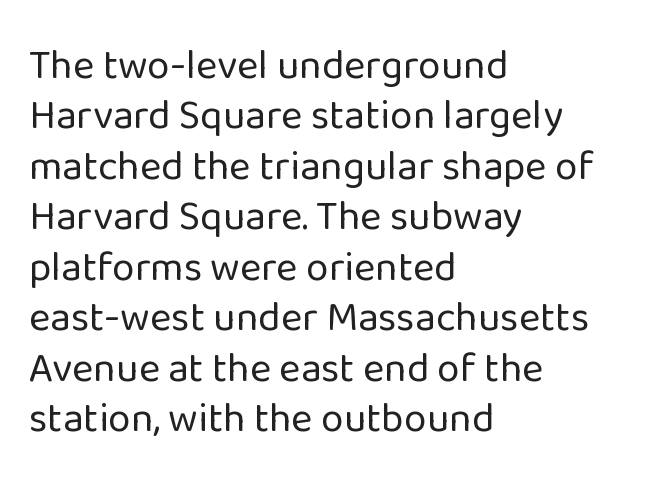
Q: Is the text bold? A: No.
Q: Is the text italic (slanted)? A: No, it is upright.
Q: Is the typeface a serif or a sans-serif typeface? A: Sans-serif.
Q: Is the text underlined? A: No.
Q: How is the paragraph aligned? A: Left-aligned.
Q: Is the spacing between letters normal or unusually wide? A: Normal.
Q: Width (condensed, normal, or wide)? A: Normal.
Q: Stroke contrast? A: Low.
Q: x-height? A: Medium.
Q: Monospaced? A: No.
